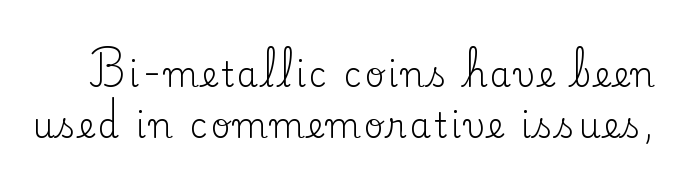
Caption: face not bold, strokes unweighted. Leading: standard. The baseline area is clear. If you drew a line through each stem, it would be perfectly vertical.
